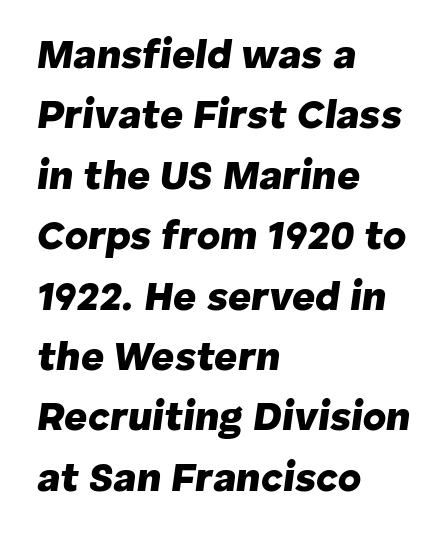
The image shows 40 px heavy type, italic (leaning right); set left-aligned, normal line spacing (1.51x), normal letter spacing, not underlined; low stroke contrast and a medium x-height.
